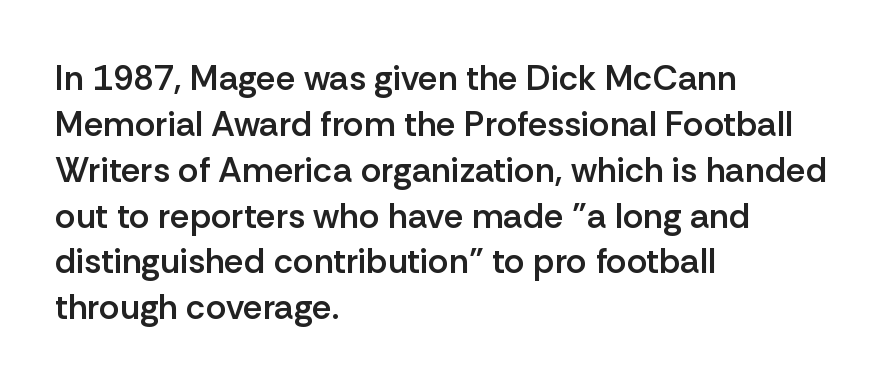
The image shows 35 px semibold sans-serif type, upright; set left-aligned, normal line spacing (1.31x), normal letter spacing, not underlined; low stroke contrast and a medium x-height.
